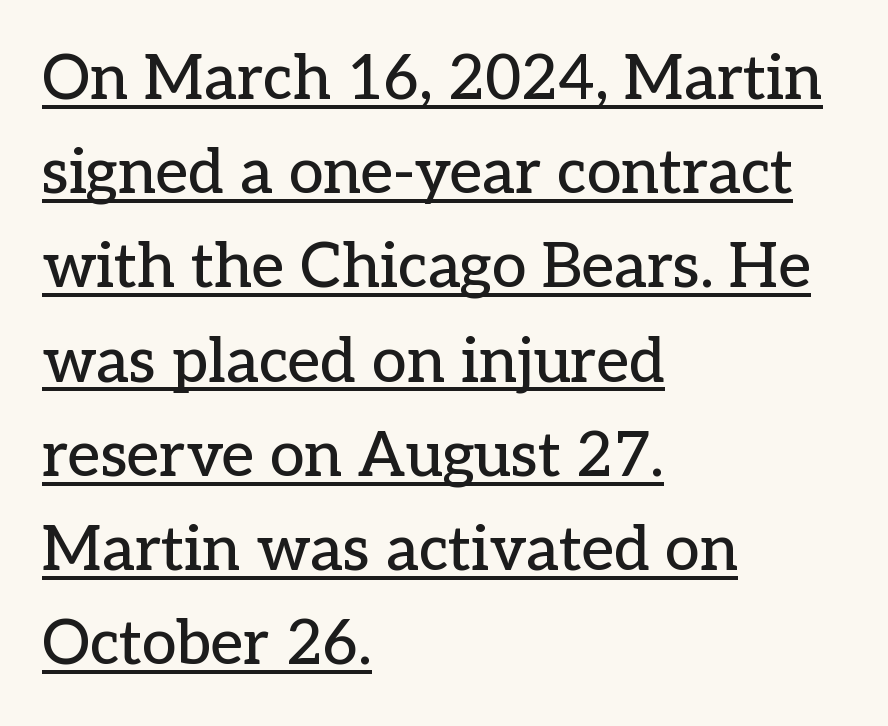
{"serif": "yes", "italic": "no", "width": "normal", "stroke_contrast": "low", "x_height": "medium", "monospaced": "no", "underline": "yes", "align": "left", "line_spacing": "normal", "line_spacing_ratio": 1.52, "letter_spacing": "normal", "letter_spacing_em": 0.0, "glyph_px": 62}
